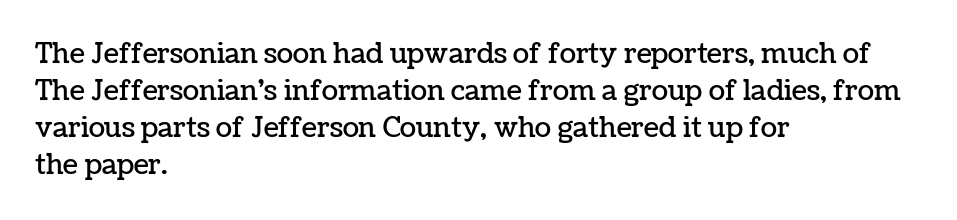
Q: Is the text italic (slanted)? A: No, it is upright.
Q: Is the text underlined? A: No.
Q: How is the paragraph aligned? A: Left-aligned.
Q: Is the spacing between letters normal or unusually wide? A: Normal.
Q: Is the spacing between lines tight, normal or loose? A: Normal.
